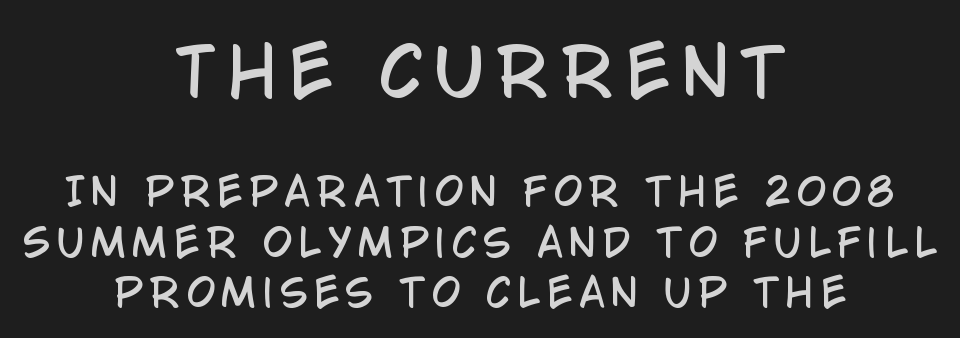
Q: Is the text italic (slanted)? A: No, it is upright.
Q: Is the typeface a serif or a sans-serif typeface? A: Sans-serif.
Q: Is the text underlined? A: No.
Q: How is the paragraph aligned? A: Centered.
Q: Is the spacing between lines tight, normal or loose? A: Normal.
Q: Which block of text is set in a larger size, the first (top) or the second (bottom)? A: The first (top) one.
Q: Width (condensed, normal, or wide)? A: Condensed.
Q: Stroke contrast? A: Low.
Q: x-height? A: Large.
Q: Monospaced? A: No.
